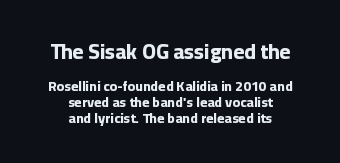
{"italic": "no", "bold": "yes", "underline": "no", "align": "center", "line_spacing": "tight", "line_spacing_ratio": 1.15, "letter_spacing": "normal", "letter_spacing_em": 0.0, "larger_block": "first", "size_ratio": 1.5, "glyph_px": 21}
